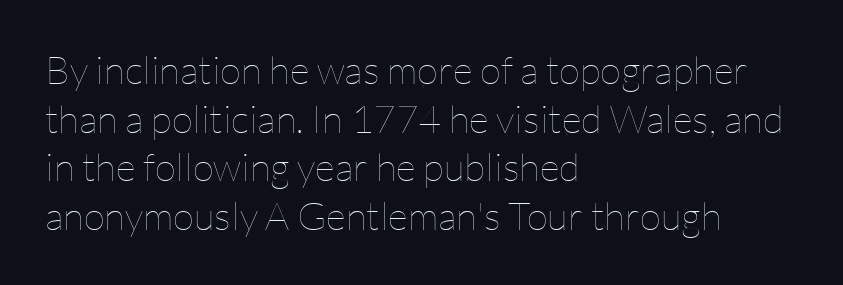
{"italic": "no", "bold": "no", "weight": "thin", "width": "normal", "stroke_contrast": "low", "x_height": "medium", "monospaced": "no", "underline": "no", "align": "left", "line_spacing": "normal", "line_spacing_ratio": 1.25, "letter_spacing": "normal", "letter_spacing_em": 0.0, "glyph_px": 39}
